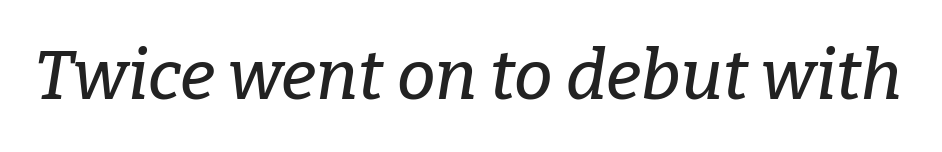
{"serif": "yes", "italic": "yes", "lean": "right", "slant_degrees": 9, "width": "normal", "stroke_contrast": "low", "x_height": "medium", "monospaced": "no", "underline": "no", "letter_spacing": "normal", "letter_spacing_em": 0.0, "glyph_px": 69}
